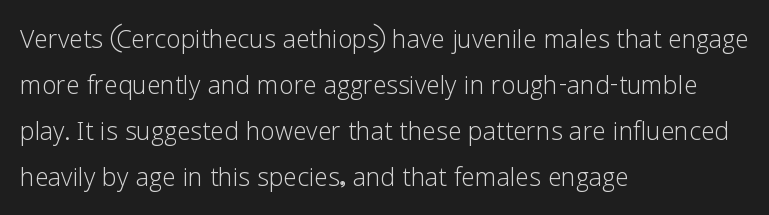
{"serif": "no", "italic": "no", "bold": "no", "weight": "light", "width": "normal", "stroke_contrast": "low", "x_height": "medium", "monospaced": "no", "underline": "no", "align": "left", "line_spacing": "normal", "line_spacing_ratio": 1.39, "letter_spacing": "normal", "letter_spacing_em": 0.0, "glyph_px": 33}
